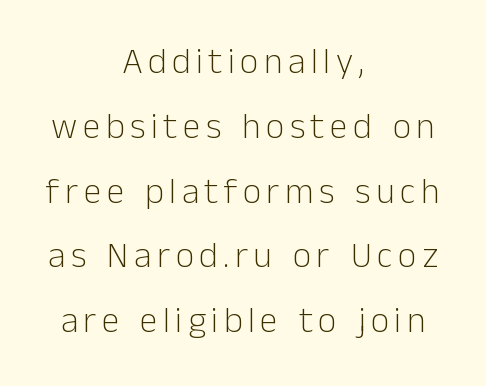
{"serif": "no", "italic": "no", "bold": "no", "weight": "light", "width": "normal", "stroke_contrast": "low", "x_height": "medium", "monospaced": "no", "underline": "no", "align": "center", "line_spacing_ratio": 1.8, "glyph_px": 36}
